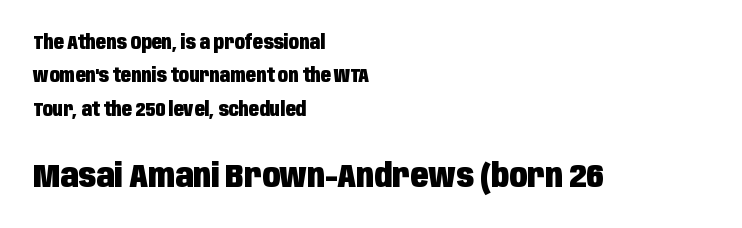
Q: Is the text bold? A: Yes.
Q: Is the text italic (slanted)? A: No, it is upright.
Q: Is the typeface a serif or a sans-serif typeface? A: Sans-serif.
Q: Is the text underlined? A: No.
Q: How is the paragraph aligned? A: Left-aligned.
Q: Is the spacing between letters normal or unusually wide? A: Normal.
Q: Which block of text is set in a larger size, the first (top) or the second (bottom)? A: The second (bottom) one.
Q: Width (condensed, normal, or wide)? A: Condensed.
Q: Stroke contrast? A: Low.
Q: x-height? A: Large.
Q: Monospaced? A: No.
